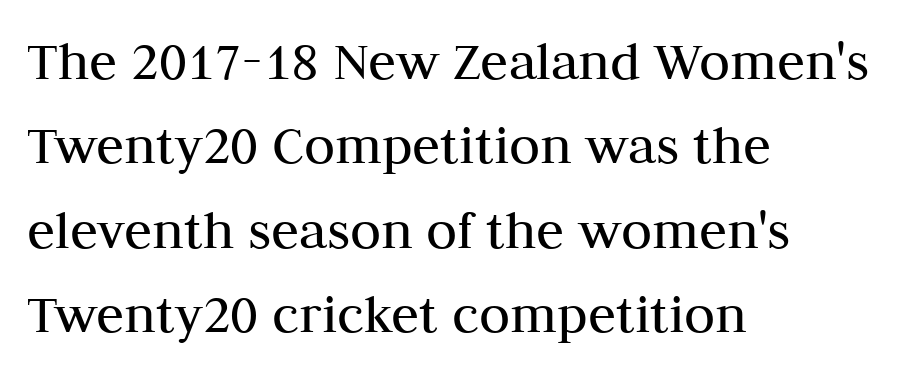
Q: Is the text bold? A: No.
Q: Is the text italic (slanted)? A: No, it is upright.
Q: Is the typeface a serif or a sans-serif typeface? A: Serif.
Q: Is the text underlined? A: No.
Q: How is the paragraph aligned? A: Left-aligned.
Q: Is the spacing between letters normal or unusually wide? A: Normal.
Q: Is the spacing between lines tight, normal or loose? A: Normal.
Q: Width (condensed, normal, or wide)? A: Normal.
Q: Stroke contrast? A: Medium.
Q: x-height? A: Medium.
Q: Monospaced? A: No.
